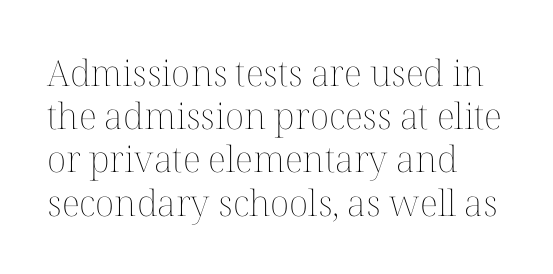
The image shows 36 px thin type, upright; set left-aligned, line spacing 1.2x, normal letter spacing, not underlined; medium stroke contrast and a medium x-height.
